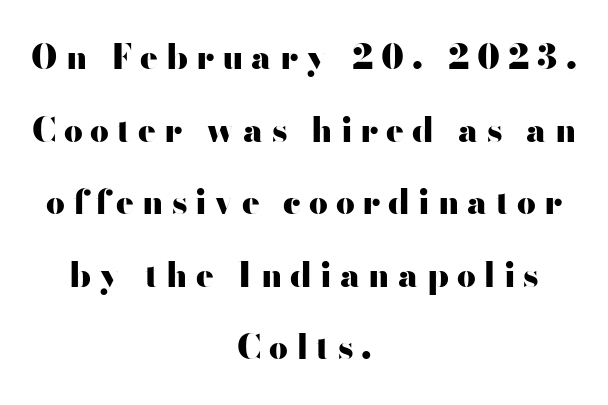
{"italic": "no", "bold": "yes", "weight": "heavy", "width": "wide", "stroke_contrast": "high", "x_height": "small", "monospaced": "no", "underline": "no", "align": "center", "line_spacing": "loose", "line_spacing_ratio": 2.2, "letter_spacing": "wide", "letter_spacing_em": 0.24, "glyph_px": 33}
